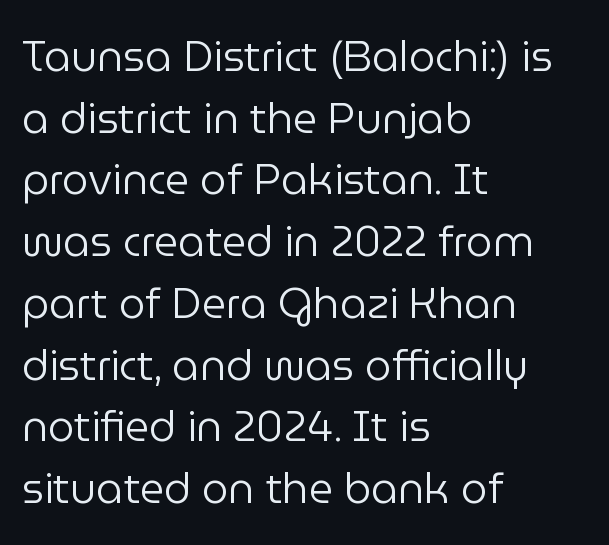
{"serif": "no", "italic": "no", "bold": "no", "weight": "regular", "width": "normal", "stroke_contrast": "low", "x_height": "medium", "monospaced": "no", "underline": "no", "align": "left", "line_spacing": "normal", "line_spacing_ratio": 1.47, "letter_spacing": "normal", "letter_spacing_em": 0.0, "glyph_px": 42}
